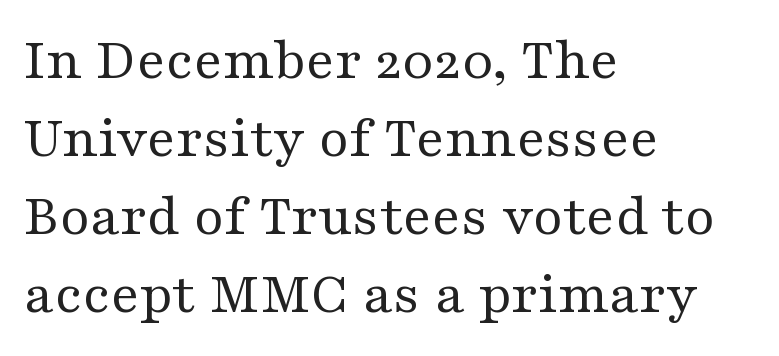
How are the letters spaced? Ordinarily, with no added tracking. The font sits on the lighter half of the weight spectrum, regular included. Varying glyph widths throughout — classic text-font behaviour. The designer left line spacing at the default.
